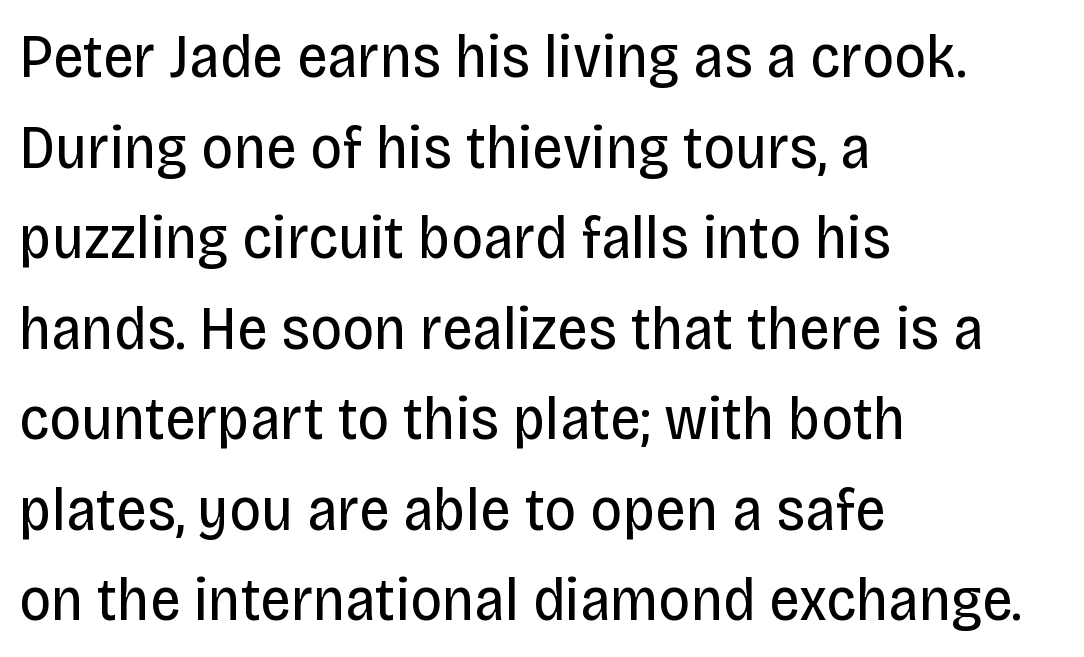
The image shows 62 px regular-weight, condensed sans-serif type, upright; set left-aligned, normal line spacing (1.46x), normal letter spacing, not underlined; low stroke contrast and a large x-height.
